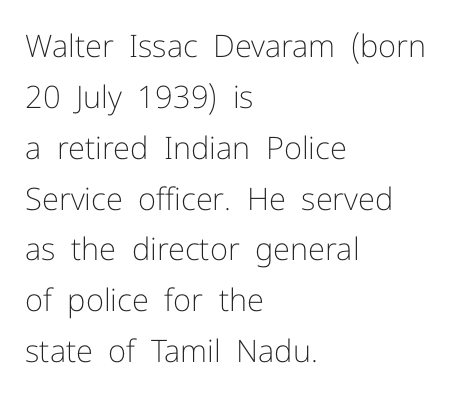
{"serif": "no", "italic": "no", "bold": "no", "weight": "light", "width": "normal", "stroke_contrast": "low", "x_height": "medium", "monospaced": "no", "underline": "no", "align": "left", "line_spacing": "normal", "line_spacing_ratio": 1.64, "letter_spacing": "normal", "letter_spacing_em": 0.0, "glyph_px": 31}
